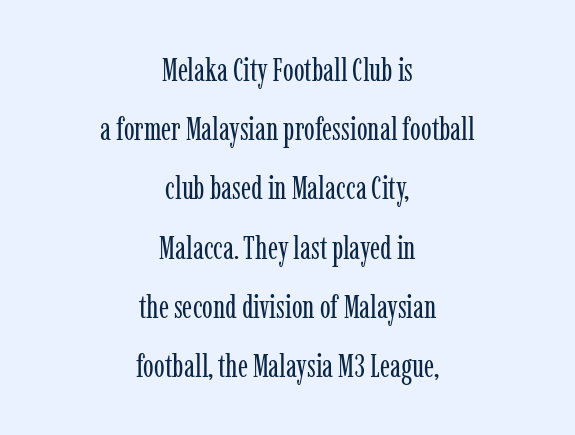
{"serif": "yes", "italic": "no", "bold": "no", "weight": "regular", "width": "condensed", "stroke_contrast": "low", "x_height": "medium", "monospaced": "no", "underline": "no", "align": "center", "line_spacing_ratio": 1.85, "letter_spacing": "normal", "letter_spacing_em": 0.0, "glyph_px": 32}
